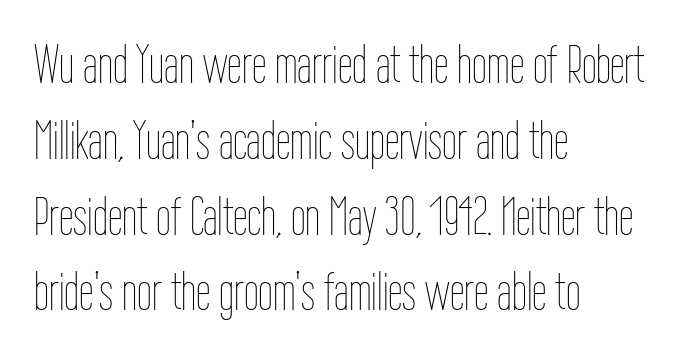
Whoever set this chose a conventional vertical rhythm. No extra ink here — the face is not bold. Note the varied advance widths — an 'i' is clearly narrower than an 'm'. This is the regular roman posture of the typeface. Descenders are the only things crossing below the line.
